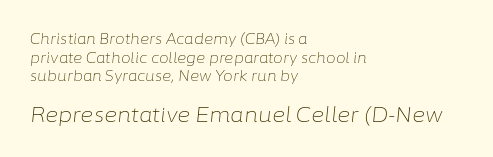
Q: Is the text bold? A: No.
Q: Is the text italic (slanted)? A: Yes, it leans right by about 6 degrees.
Q: Is the text underlined? A: No.
Q: How is the paragraph aligned? A: Left-aligned.
Q: Is the spacing between letters normal or unusually wide? A: Normal.
Q: Is the spacing between lines tight, normal or loose? A: Normal.
Q: Which block of text is set in a larger size, the first (top) or the second (bottom)? A: The second (bottom) one.
